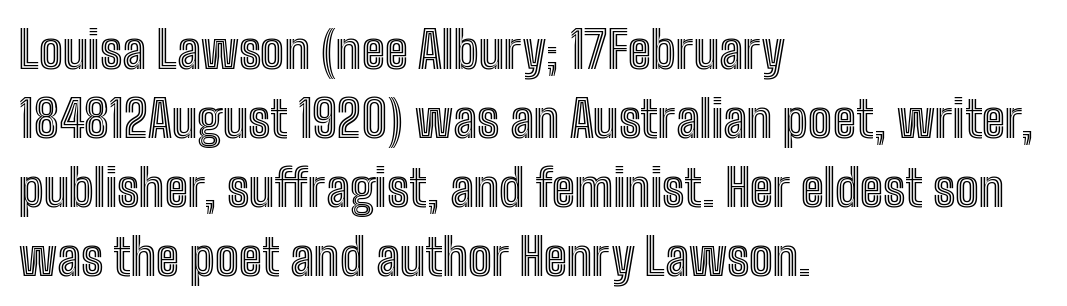
The image shows 50 px condensed type, upright; set left-aligned, normal line spacing (1.38x), normal letter spacing, not underlined; a medium x-height.
